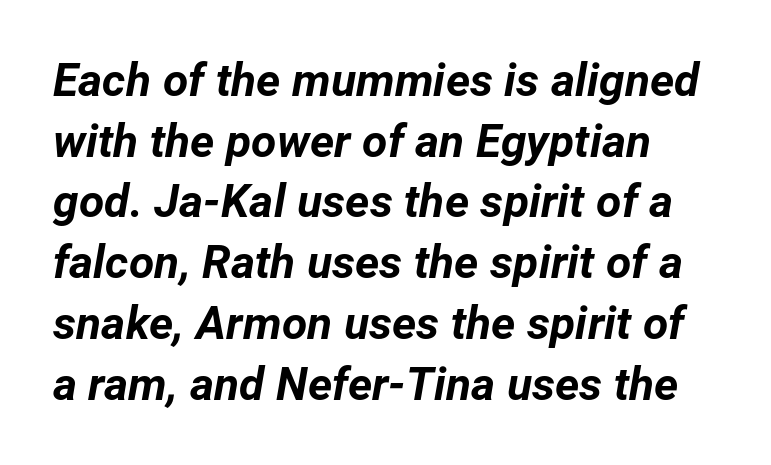
{"italic": "yes", "lean": "right", "slant_degrees": 12, "bold": "yes", "weight": "bold", "width": "normal", "stroke_contrast": "low", "x_height": "medium", "monospaced": "no", "underline": "no", "align": "left", "line_spacing": "normal", "line_spacing_ratio": 1.32, "letter_spacing": "normal", "letter_spacing_em": 0.0, "glyph_px": 46}
